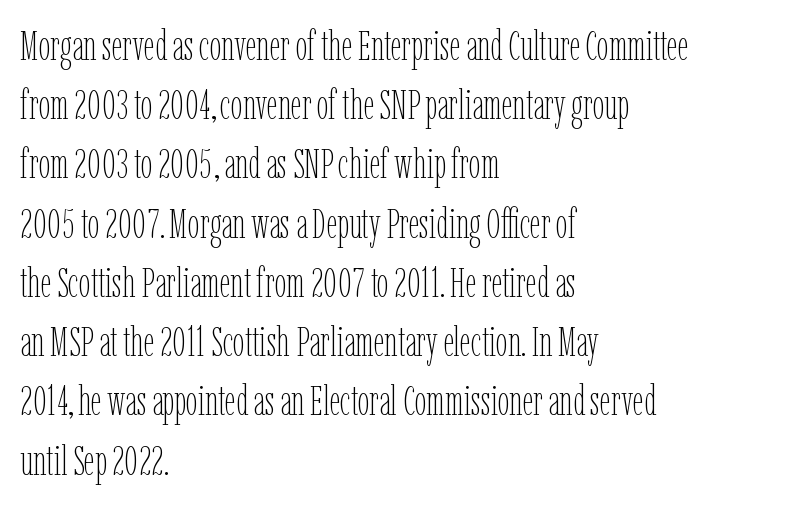
Q: Is the text bold? A: No.
Q: Is the text italic (slanted)? A: No, it is upright.
Q: Is the text underlined? A: No.
Q: How is the paragraph aligned? A: Left-aligned.
Q: Is the spacing between letters normal or unusually wide? A: Normal.
Q: Is the spacing between lines tight, normal or loose? A: Normal.
Q: Width (condensed, normal, or wide)? A: Condensed.
Q: Stroke contrast? A: Low.
Q: x-height? A: Medium.
Q: Monospaced? A: No.
